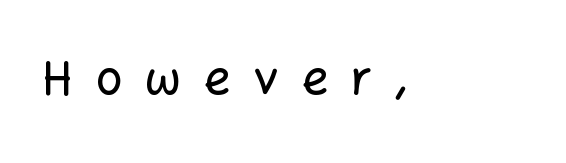
Q: Is the text italic (slanted)? A: No, it is upright.
Q: Is the typeface a serif or a sans-serif typeface? A: Sans-serif.
Q: Is the text underlined? A: No.
Q: Is the spacing between letters normal or unusually wide? A: Unusually wide.
Q: Width (condensed, normal, or wide)? A: Normal.
Q: Stroke contrast? A: Low.
Q: x-height? A: Medium.
Q: Monospaced? A: No.
